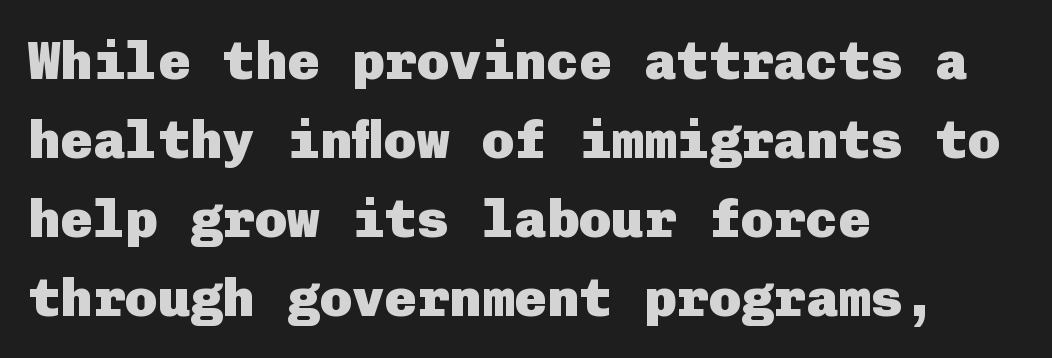
Q: Is the text bold? A: Yes.
Q: Is the text italic (slanted)? A: No, it is upright.
Q: Is the typeface a serif or a sans-serif typeface? A: Sans-serif.
Q: Is the text underlined? A: No.
Q: How is the paragraph aligned? A: Left-aligned.
Q: Is the spacing between letters normal or unusually wide? A: Normal.
Q: Is the spacing between lines tight, normal or loose? A: Normal.
Q: Width (condensed, normal, or wide)? A: Normal.
Q: Stroke contrast? A: Low.
Q: x-height? A: Medium.
